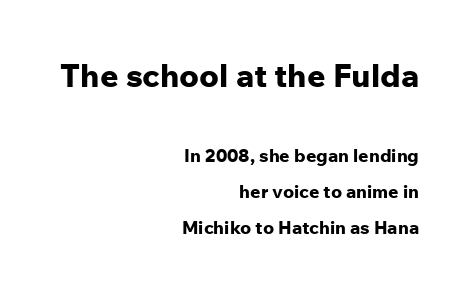
Q: Is the text bold? A: Yes.
Q: Is the text italic (slanted)? A: No, it is upright.
Q: Is the typeface a serif or a sans-serif typeface? A: Sans-serif.
Q: Is the text underlined? A: No.
Q: How is the paragraph aligned? A: Right-aligned.
Q: Is the spacing between letters normal or unusually wide? A: Normal.
Q: Is the spacing between lines tight, normal or loose? A: Loose.
Q: Which block of text is set in a larger size, the first (top) or the second (bottom)? A: The first (top) one.
Q: Width (condensed, normal, or wide)? A: Normal.
Q: Stroke contrast? A: Low.
Q: x-height? A: Medium.
Q: Monospaced? A: No.
